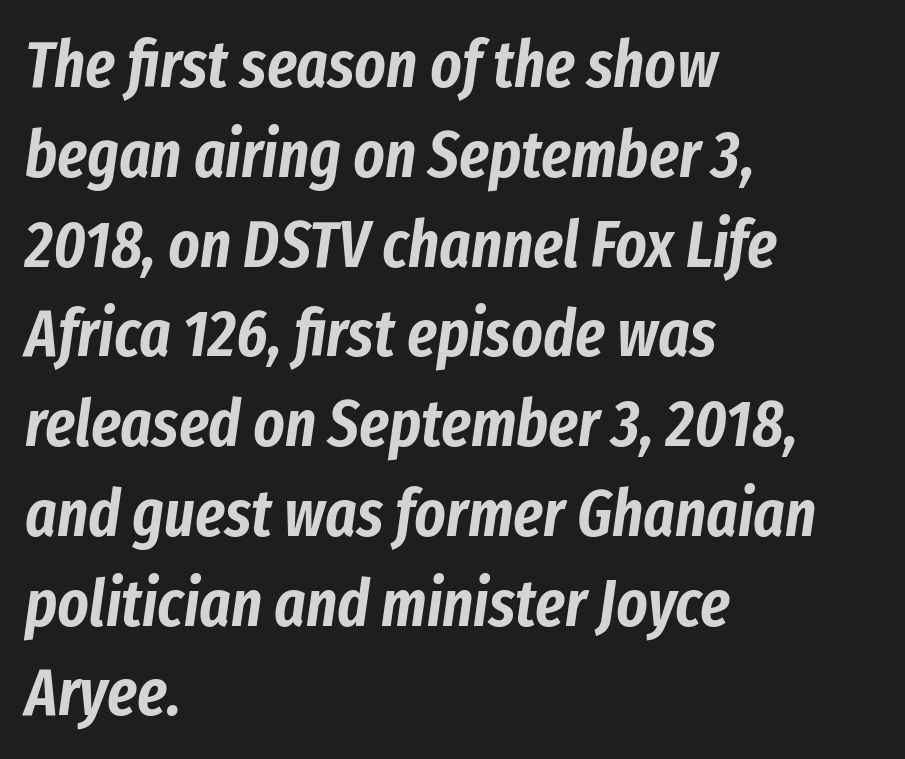
Q: Is the text italic (slanted)? A: Yes, it leans right by about 8 degrees.
Q: Is the text underlined? A: No.
Q: How is the paragraph aligned? A: Left-aligned.
Q: Is the spacing between letters normal or unusually wide? A: Normal.
Q: Is the spacing between lines tight, normal or loose? A: Normal.
Q: Width (condensed, normal, or wide)? A: Condensed.
Q: Stroke contrast? A: Low.
Q: x-height? A: Medium.
Q: Monospaced? A: No.
